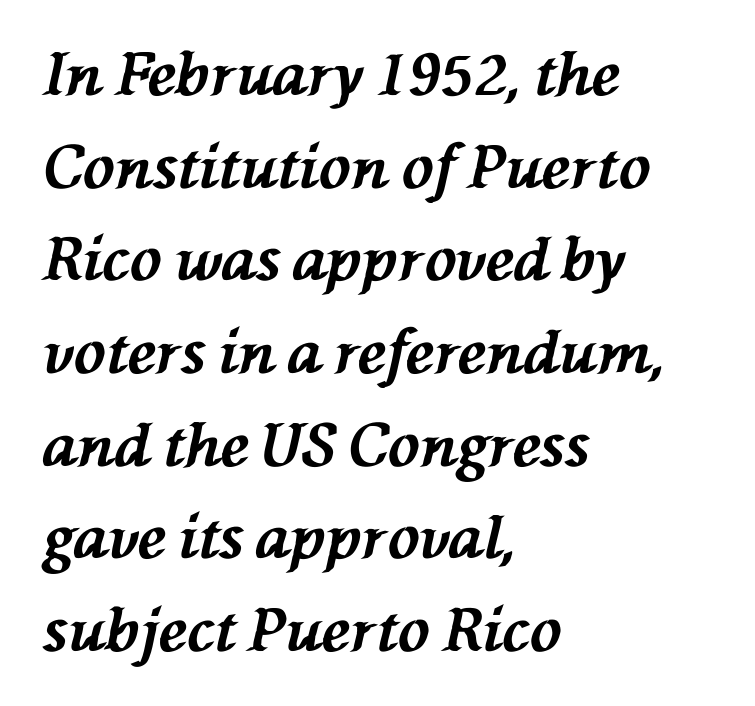
Q: Is the text bold? A: Yes.
Q: Is the text italic (slanted)? A: Yes, it leans left by about 76 degrees.
Q: Is the text underlined? A: No.
Q: How is the paragraph aligned? A: Left-aligned.
Q: Is the spacing between letters normal or unusually wide? A: Normal.
Q: Is the spacing between lines tight, normal or loose? A: Normal.
Q: Width (condensed, normal, or wide)? A: Normal.
Q: Stroke contrast? A: Medium.
Q: x-height? A: Medium.
Q: Monospaced? A: No.
